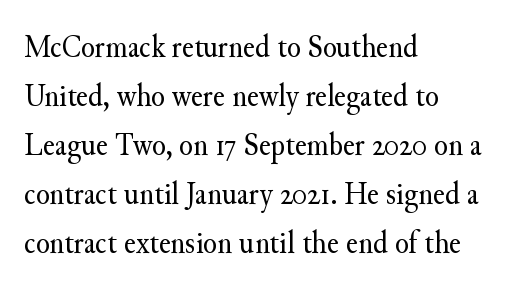
Q: Is the text bold? A: No.
Q: Is the text italic (slanted)? A: No, it is upright.
Q: Is the typeface a serif or a sans-serif typeface? A: Serif.
Q: Is the text underlined? A: No.
Q: How is the paragraph aligned? A: Left-aligned.
Q: Is the spacing between letters normal or unusually wide? A: Normal.
Q: Is the spacing between lines tight, normal or loose? A: Normal.
Q: Width (condensed, normal, or wide)? A: Normal.
Q: Stroke contrast? A: Medium.
Q: x-height? A: Small.
Q: Monospaced? A: No.
